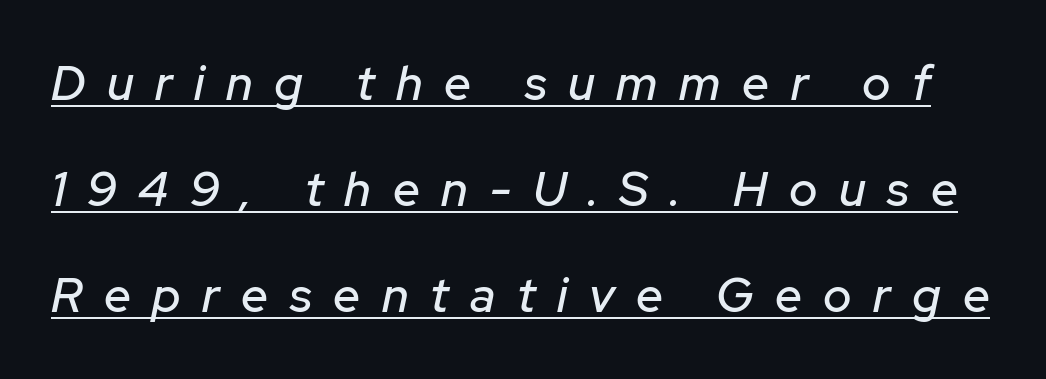
A rule runs beneath these lines of type. Looks like regular typesetting: each glyph gets only the width it needs. The tracking reads as deliberately expanded to a designer's eye. Tall strokes in this sample are angled rather than plumb.
